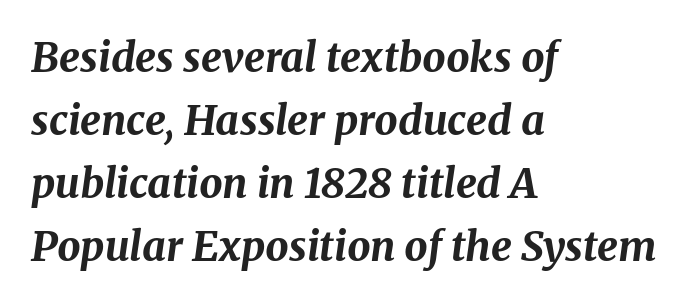
Nobody touched the tracking dial on this one. Heavy-handed strokes throughout: this text is bold. You can tell it's italic because the verticals aren't actually vertical. Clear beneath every line of the passage. Note the varied advance widths — an 'i' is clearly narrower than an 'm'. A typesetter would call this leading conventional body-copy spacing.
